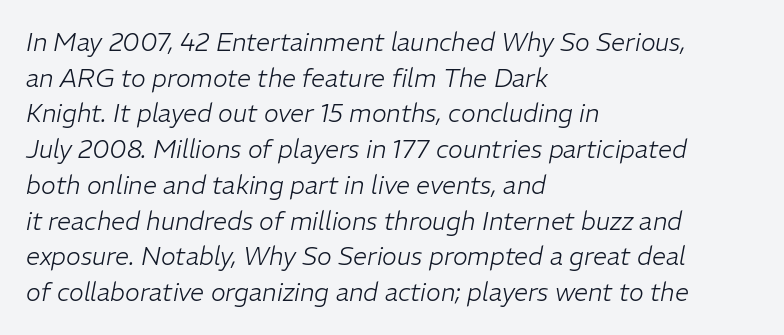
Evenly set lines give the paragraph a standard silhouette. Short note: letters normally spaced. The passage shown is not underscored anywhere. Which margin do the lines hug? The left one — the right edge is uneven. Letters have the restrained weight of plain body copy at most.
